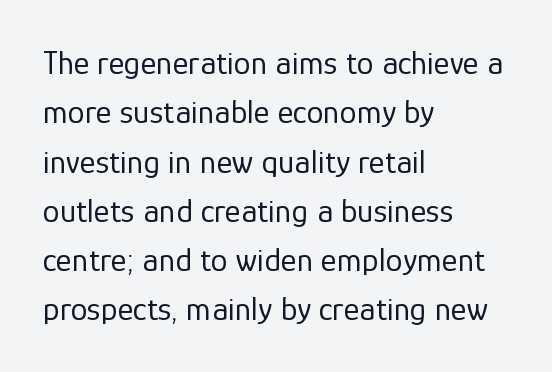
Q: Is the text bold? A: No.
Q: Is the text italic (slanted)? A: No, it is upright.
Q: Is the typeface a serif or a sans-serif typeface? A: Sans-serif.
Q: Is the text underlined? A: No.
Q: How is the paragraph aligned? A: Left-aligned.
Q: Is the spacing between letters normal or unusually wide? A: Normal.
Q: Is the spacing between lines tight, normal or loose? A: Normal.
Q: Width (condensed, normal, or wide)? A: Normal.
Q: Stroke contrast? A: Low.
Q: x-height? A: Medium.
Q: Monospaced? A: No.
